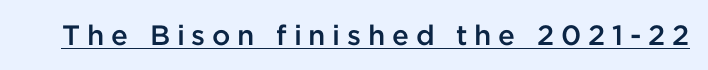
{"serif": "no", "italic": "no", "bold": "semi", "weight": "semibold", "width": "normal", "stroke_contrast": "low", "x_height": "medium", "monospaced": "no", "underline": "yes", "letter_spacing": "wide", "letter_spacing_em": 0.24, "glyph_px": 28}
